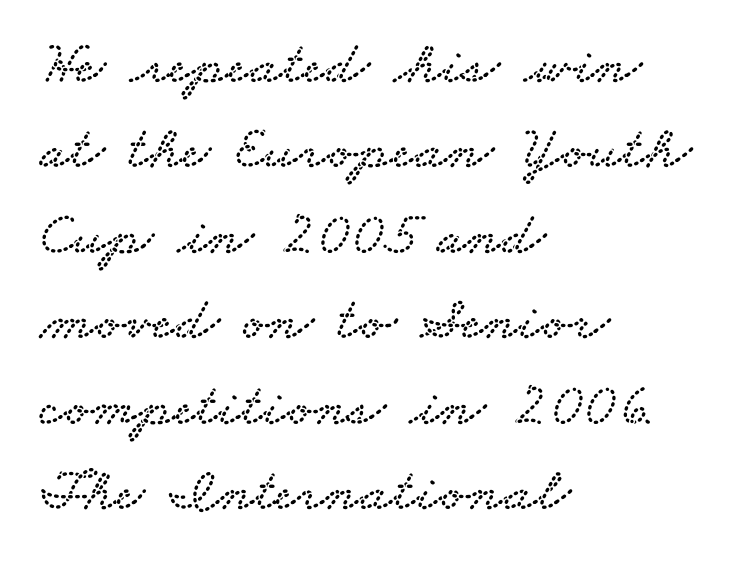
{"serif": "yes", "width": "wide", "stroke_contrast": "low", "x_height": "small", "monospaced": "no", "underline": "no", "align": "left", "line_spacing": "normal", "line_spacing_ratio": 1.4, "letter_spacing": "normal", "letter_spacing_em": 0.0, "glyph_px": 61}
